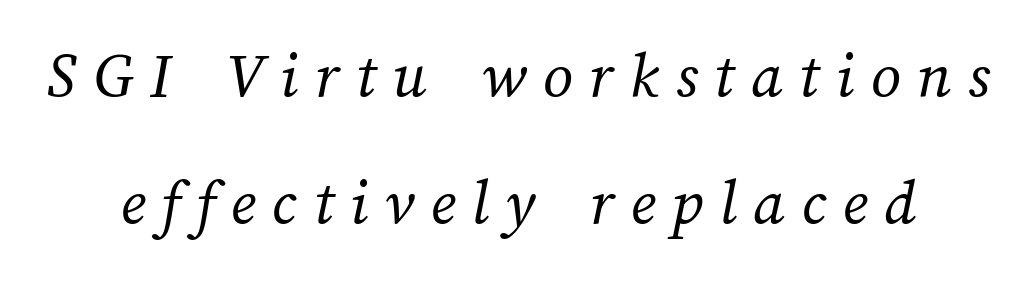
Q: Is the text bold? A: No.
Q: Is the text underlined? A: No.
Q: Is the spacing between letters normal or unusually wide? A: Unusually wide.
Q: Is the spacing between lines tight, normal or loose? A: Loose.
Q: Width (condensed, normal, or wide)? A: Normal.
Q: Stroke contrast? A: Medium.
Q: x-height? A: Medium.
Q: Monospaced? A: No.
